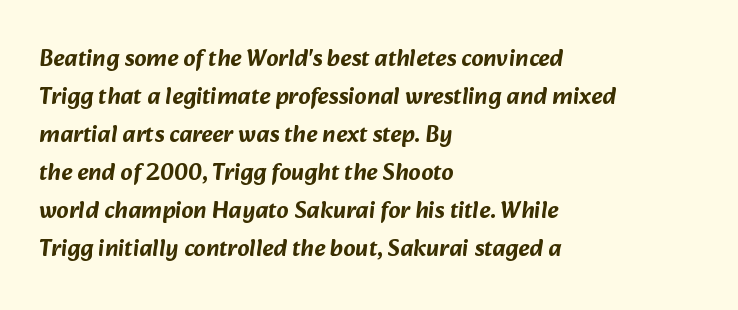
The image shows 24 px text type; set left-aligned, normal line spacing (1.58x), normal letter spacing, not underlined.
